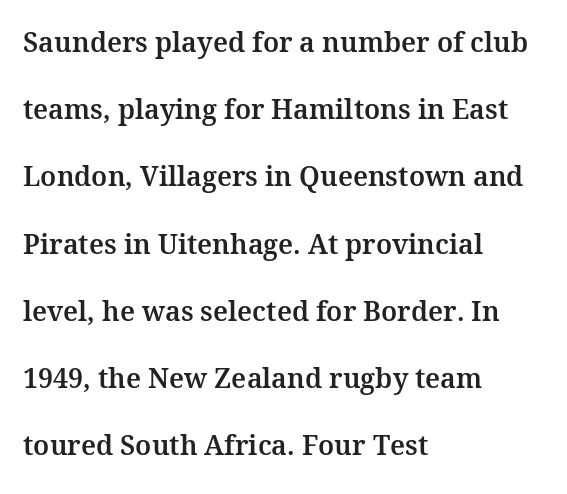
The image shows 27 px text type, upright; set left-aligned, loose line spacing (2.49x), normal letter spacing, not underlined.
